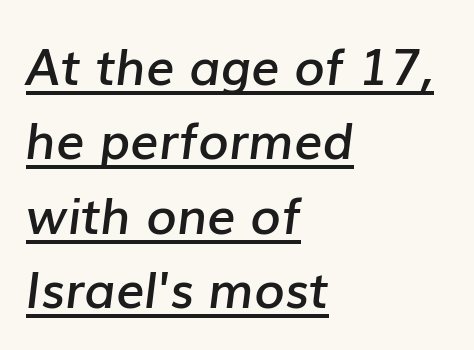
Q: Is the text bold? A: Semi-bold.
Q: Is the text italic (slanted)? A: Yes, it leans right by about 7 degrees.
Q: Is the text underlined? A: Yes.
Q: How is the paragraph aligned? A: Left-aligned.
Q: Is the spacing between letters normal or unusually wide? A: Normal.
Q: Is the spacing between lines tight, normal or loose? A: Normal.
Q: Width (condensed, normal, or wide)? A: Normal.
Q: Stroke contrast? A: Low.
Q: x-height? A: Medium.
Q: Monospaced? A: No.
